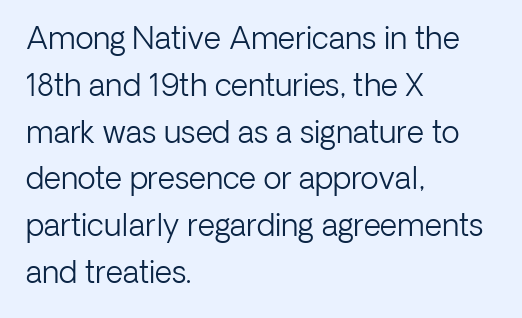
{"serif": "no", "italic": "no", "bold": "no", "weight": "light", "width": "normal", "stroke_contrast": "low", "x_height": "medium", "monospaced": "no", "underline": "no", "align": "left", "line_spacing": "normal", "line_spacing_ratio": 1.56, "letter_spacing": "normal", "letter_spacing_em": 0.0, "glyph_px": 30}
